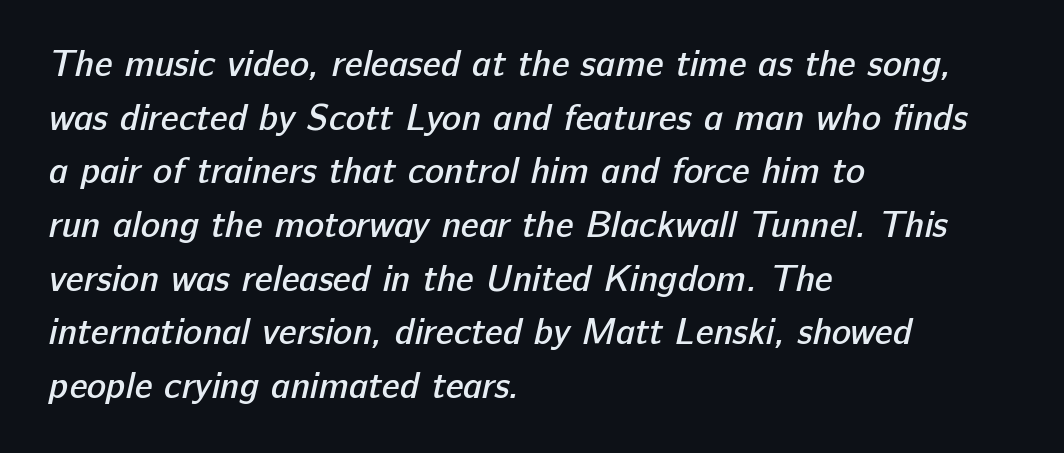
Q: Is the text bold? A: Semi-bold.
Q: Is the typeface a serif or a sans-serif typeface? A: Sans-serif.
Q: Is the text underlined? A: No.
Q: How is the paragraph aligned? A: Left-aligned.
Q: Is the spacing between letters normal or unusually wide? A: Normal.
Q: Is the spacing between lines tight, normal or loose? A: Normal.
Q: Width (condensed, normal, or wide)? A: Normal.
Q: Stroke contrast? A: Low.
Q: x-height? A: Medium.
Q: Monospaced? A: No.
